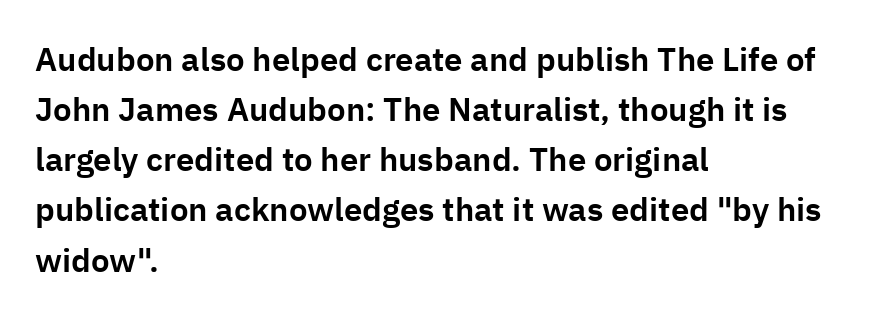
Q: Is the text italic (slanted)? A: No, it is upright.
Q: Is the typeface a serif or a sans-serif typeface? A: Sans-serif.
Q: Is the text underlined? A: No.
Q: How is the paragraph aligned? A: Left-aligned.
Q: Is the spacing between letters normal or unusually wide? A: Normal.
Q: Is the spacing between lines tight, normal or loose? A: Normal.
Q: Width (condensed, normal, or wide)? A: Normal.
Q: Stroke contrast? A: Low.
Q: x-height? A: Medium.
Q: Monospaced? A: No.
